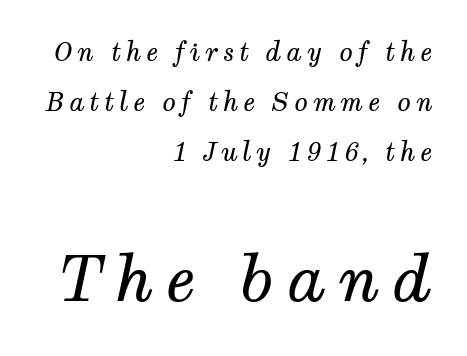
Q: Is the text bold? A: No.
Q: Is the text italic (slanted)? A: Yes, it leans right by about 12 degrees.
Q: Is the typeface a serif or a sans-serif typeface? A: Serif.
Q: Is the text underlined? A: No.
Q: How is the paragraph aligned? A: Right-aligned.
Q: Is the spacing between lines tight, normal or loose? A: Loose.
Q: Which block of text is set in a larger size, the first (top) or the second (bottom)? A: The second (bottom) one.
Q: Width (condensed, normal, or wide)? A: Normal.
Q: Stroke contrast? A: Medium.
Q: x-height? A: Medium.
Q: Monospaced? A: No.
